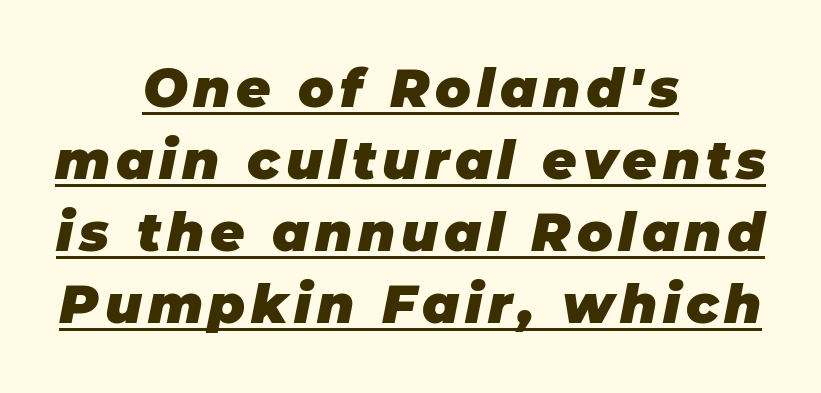
Q: Is the text bold? A: Yes.
Q: Is the text italic (slanted)? A: Yes, it leans right by about 11 degrees.
Q: Is the text underlined? A: Yes.
Q: How is the paragraph aligned? A: Centered.
Q: Is the spacing between lines tight, normal or loose? A: Normal.
Q: Width (condensed, normal, or wide)? A: Normal.
Q: Stroke contrast? A: Low.
Q: x-height? A: Large.
Q: Monospaced? A: No.
